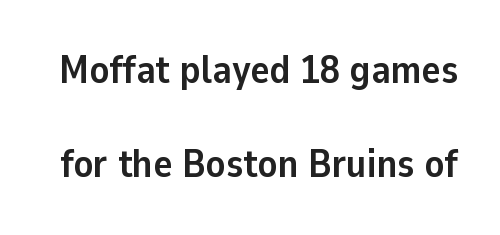
{"serif": "no", "italic": "no", "bold": "yes", "weight": "semibold", "width": "normal", "stroke_contrast": "low", "x_height": "medium", "monospaced": "no", "underline": "no", "line_spacing": "loose", "line_spacing_ratio": 2.36, "letter_spacing": "normal", "letter_spacing_em": 0.0, "glyph_px": 40}
